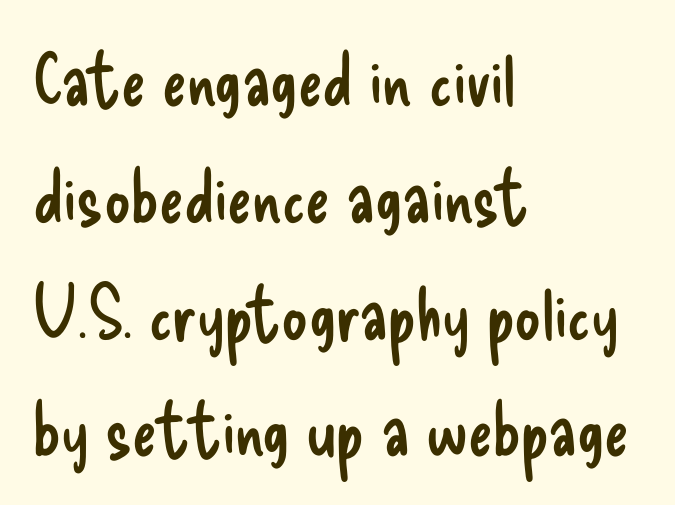
The image shows 73 px regular-weight, condensed sans-serif type, upright; set left-aligned, normal line spacing (1.6x), normal letter spacing, not underlined; low stroke contrast and a small x-height.
